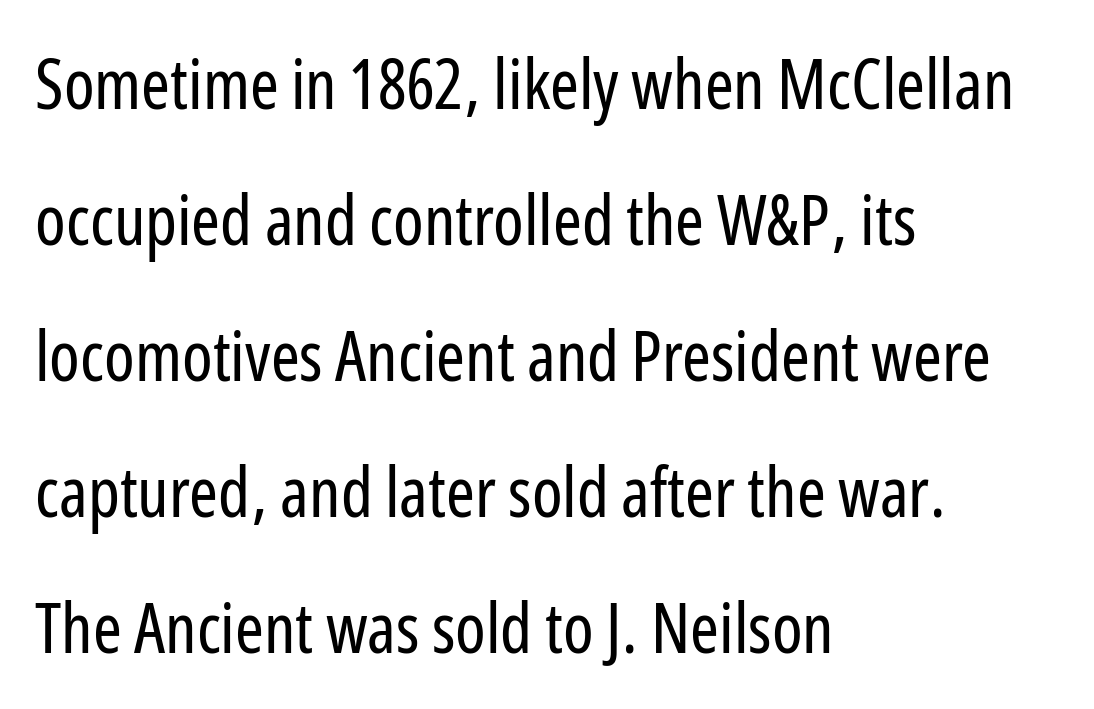
Q: Is the text bold? A: No.
Q: Is the text italic (slanted)? A: No, it is upright.
Q: Is the typeface a serif or a sans-serif typeface? A: Sans-serif.
Q: Is the text underlined? A: No.
Q: How is the paragraph aligned? A: Left-aligned.
Q: Is the spacing between letters normal or unusually wide? A: Normal.
Q: Is the spacing between lines tight, normal or loose? A: Loose.
Q: Width (condensed, normal, or wide)? A: Condensed.
Q: Stroke contrast? A: Low.
Q: x-height? A: Medium.
Q: Monospaced? A: No.
